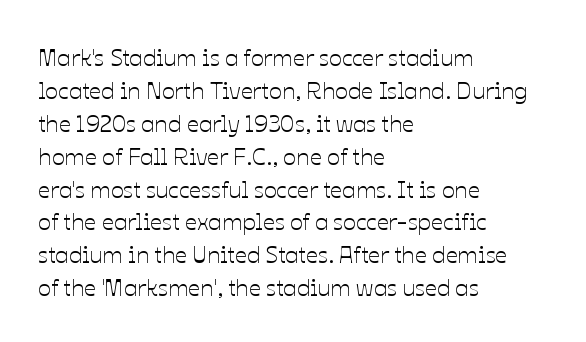
The image shows 24 px text type, upright; set left-aligned, normal line spacing (1.37x), normal letter spacing, not underlined.
